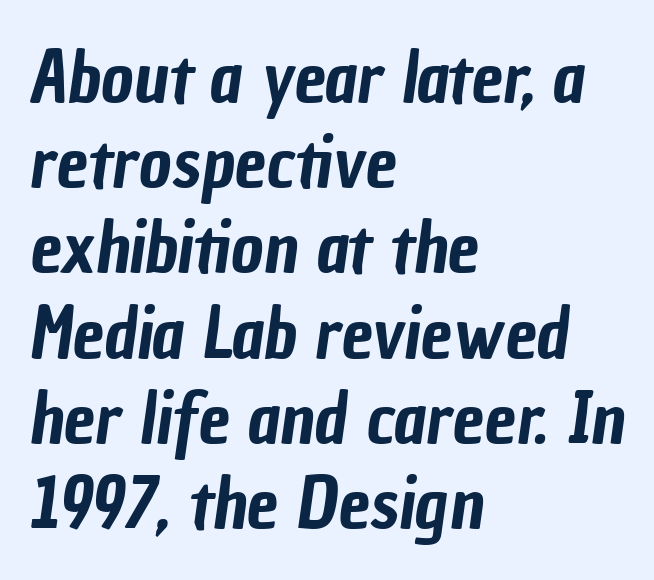
The image shows 71 px condensed sans-serif type; set left-aligned, line spacing 1.2x, normal letter spacing, not underlined; low stroke contrast and a medium x-height.
